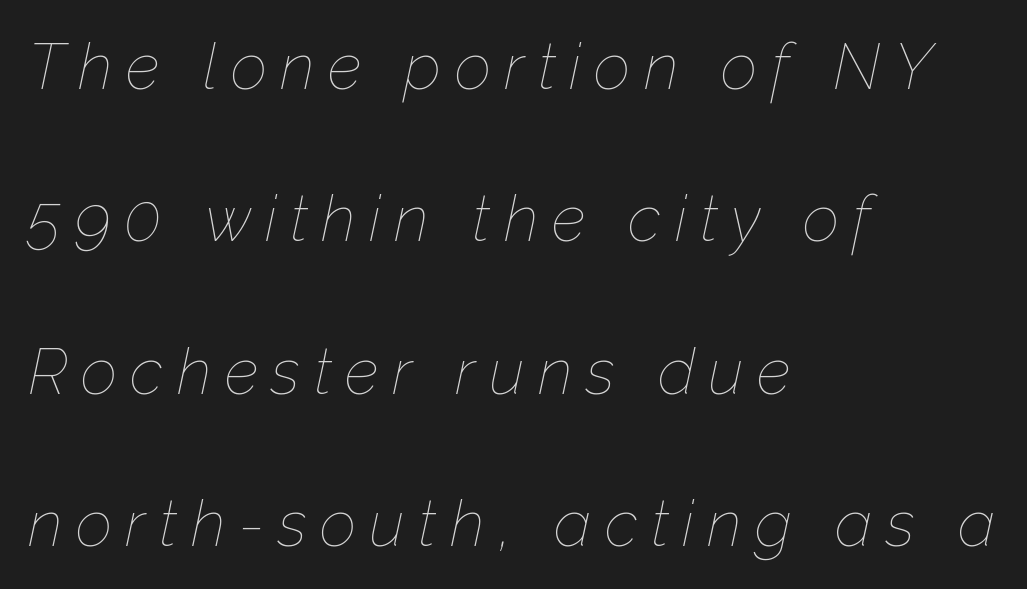
The image shows 64 px thin type, italic (leaning right); set left-aligned, loose line spacing (2.38x), unusually wide letter spacing (+0.21 em), not underlined; low stroke contrast and a medium x-height.
